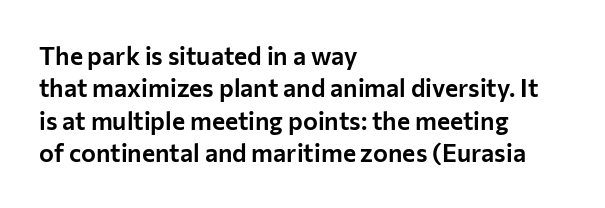
Q: Is the text italic (slanted)? A: No, it is upright.
Q: Is the text underlined? A: No.
Q: How is the paragraph aligned? A: Left-aligned.
Q: Is the spacing between letters normal or unusually wide? A: Normal.
Q: Is the spacing between lines tight, normal or loose? A: Normal.
